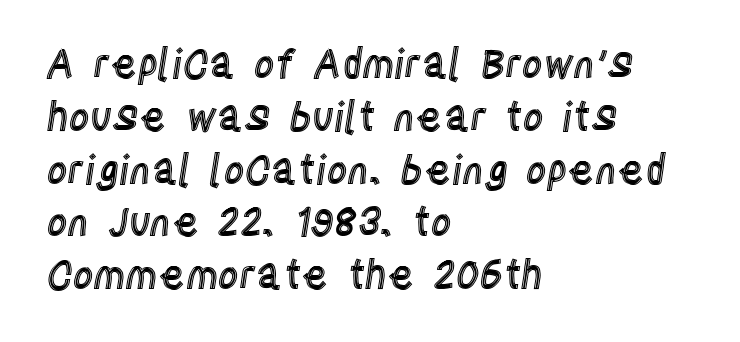
{"width": "condensed", "x_height": "large", "monospaced": "no", "underline": "no", "align": "left", "line_spacing": "normal", "line_spacing_ratio": 1.32, "letter_spacing": "normal", "letter_spacing_em": 0.0, "glyph_px": 40}
